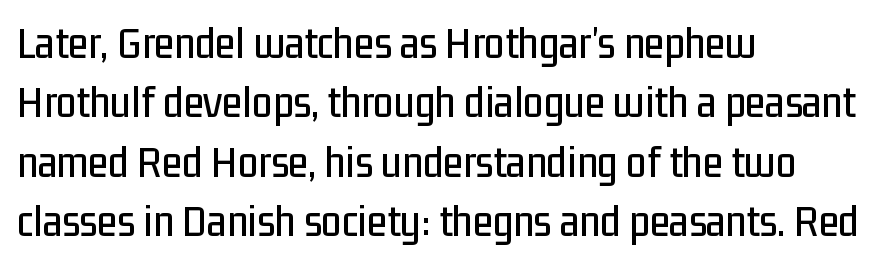
Q: Is the text italic (slanted)? A: No, it is upright.
Q: Is the typeface a serif or a sans-serif typeface? A: Sans-serif.
Q: Is the text underlined? A: No.
Q: How is the paragraph aligned? A: Left-aligned.
Q: Is the spacing between letters normal or unusually wide? A: Normal.
Q: Is the spacing between lines tight, normal or loose? A: Normal.
Q: Width (condensed, normal, or wide)? A: Condensed.
Q: Stroke contrast? A: Low.
Q: x-height? A: Medium.
Q: Monospaced? A: No.
